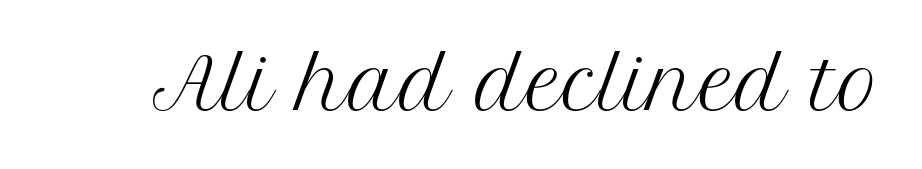
Q: Is the text bold? A: No.
Q: Is the text italic (slanted)? A: Yes.
Q: Is the typeface a serif or a sans-serif typeface? A: Serif.
Q: Is the text underlined? A: No.
Q: Is the spacing between letters normal or unusually wide? A: Normal.
Q: Width (condensed, normal, or wide)? A: Normal.
Q: Stroke contrast? A: Medium.
Q: x-height? A: Medium.
Q: Monospaced? A: No.
